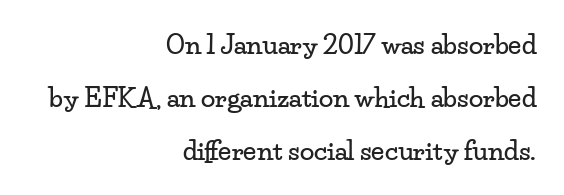
Q: Is the text italic (slanted)? A: No, it is upright.
Q: Is the text underlined? A: No.
Q: How is the paragraph aligned? A: Right-aligned.
Q: Is the spacing between letters normal or unusually wide? A: Normal.
Q: Is the spacing between lines tight, normal or loose? A: Loose.
